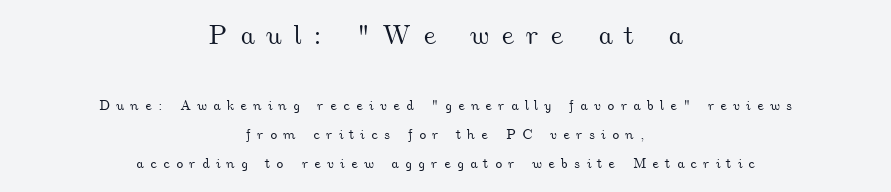
{"underline": "no", "align": "center", "line_spacing": "loose", "line_spacing_ratio": 2.08, "letter_spacing": "wide", "letter_spacing_em": 0.43, "larger_block": "first", "size_ratio": 1.93, "glyph_px": 27}
